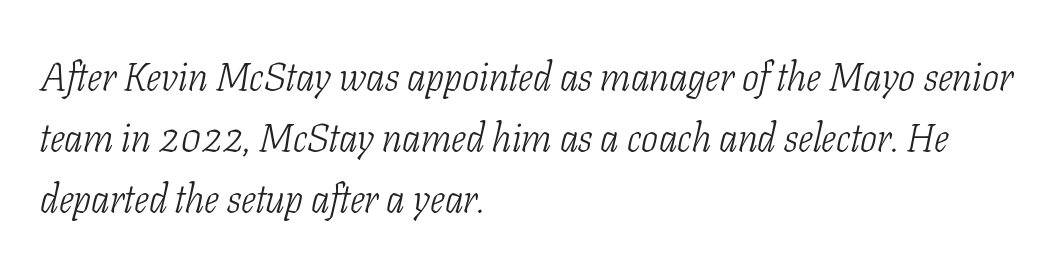
{"serif": "yes", "italic": "yes", "lean": "right", "slant_degrees": 11, "bold": "no", "weight": "light", "width": "condensed", "stroke_contrast": "low", "x_height": "medium", "monospaced": "no", "underline": "no", "align": "left", "line_spacing": "normal", "line_spacing_ratio": 1.53, "letter_spacing": "normal", "letter_spacing_em": 0.0, "glyph_px": 40}
